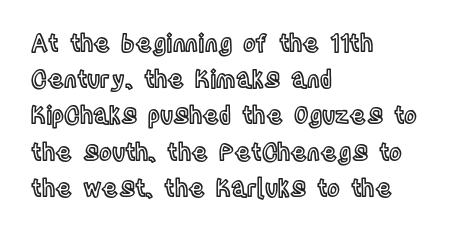
{"italic": "no", "underline": "no", "align": "left", "line_spacing": "normal", "line_spacing_ratio": 1.51, "letter_spacing": "normal", "letter_spacing_em": 0.0, "glyph_px": 24}
